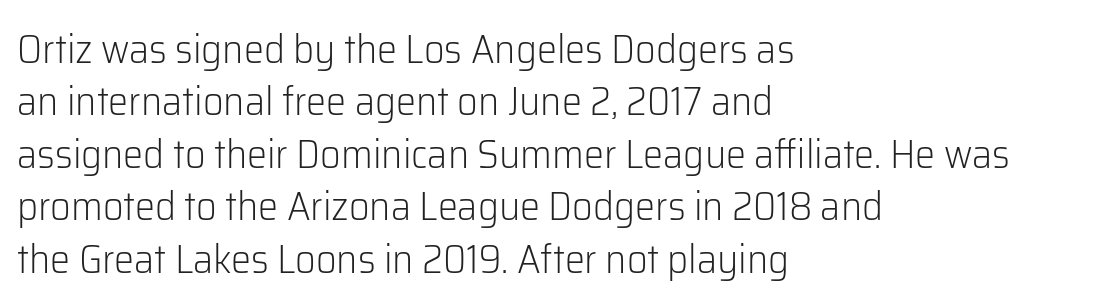
Q: Is the text bold? A: No.
Q: Is the text italic (slanted)? A: No, it is upright.
Q: Is the typeface a serif or a sans-serif typeface? A: Sans-serif.
Q: Is the text underlined? A: No.
Q: How is the paragraph aligned? A: Left-aligned.
Q: Is the spacing between letters normal or unusually wide? A: Normal.
Q: Is the spacing between lines tight, normal or loose? A: Normal.
Q: Width (condensed, normal, or wide)? A: Normal.
Q: Stroke contrast? A: Low.
Q: x-height? A: Medium.
Q: Monospaced? A: No.
